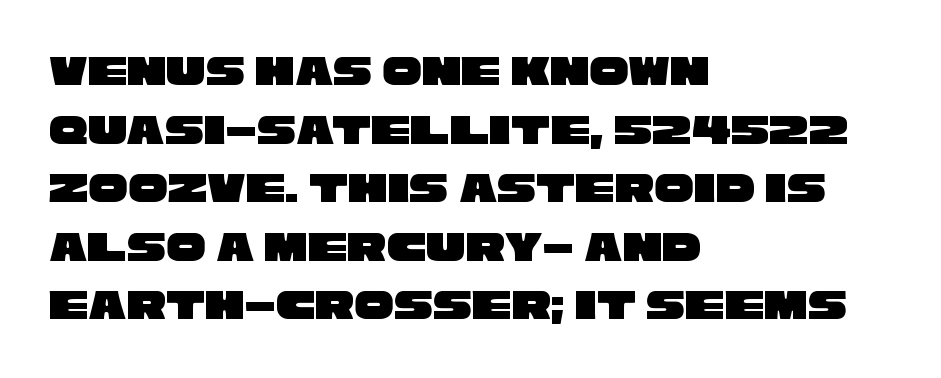
Q: Is the typeface a serif or a sans-serif typeface? A: Sans-serif.
Q: Is the text underlined? A: No.
Q: How is the paragraph aligned? A: Left-aligned.
Q: Is the spacing between letters normal or unusually wide? A: Normal.
Q: Is the spacing between lines tight, normal or loose? A: Normal.
Q: Width (condensed, normal, or wide)? A: Wide.
Q: Stroke contrast? A: Low.
Q: x-height? A: Large.
Q: Monospaced? A: No.
